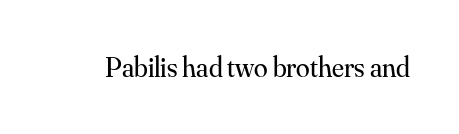
Q: Is the text bold? A: No.
Q: Is the text italic (slanted)? A: No, it is upright.
Q: Is the typeface a serif or a sans-serif typeface? A: Serif.
Q: Is the text underlined? A: No.
Q: Is the spacing between letters normal or unusually wide? A: Normal.
Q: Width (condensed, normal, or wide)? A: Normal.
Q: Stroke contrast? A: Medium.
Q: x-height? A: Small.
Q: Monospaced? A: No.
